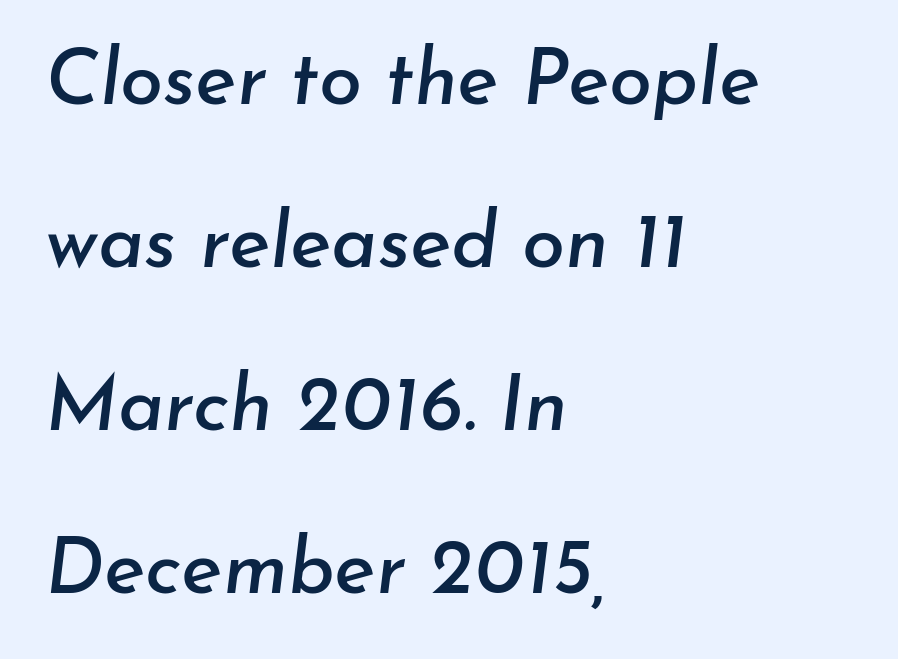
{"italic": "yes", "lean": "right", "slant_degrees": 7, "width": "normal", "stroke_contrast": "low", "x_height": "small", "monospaced": "no", "underline": "no", "align": "left", "line_spacing": "loose", "line_spacing_ratio": 2.09, "letter_spacing": "normal", "letter_spacing_em": 0.0, "glyph_px": 78}
